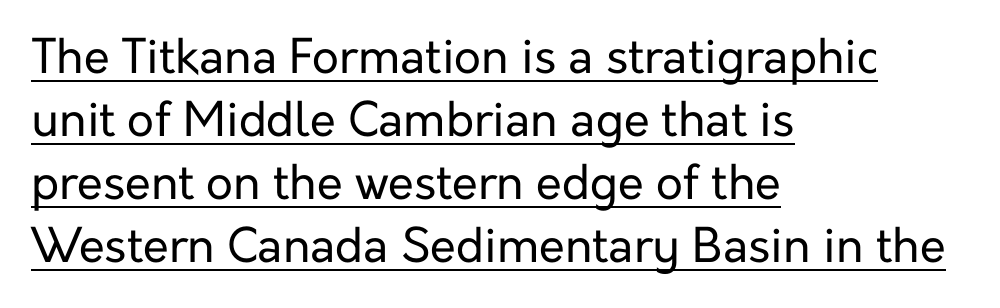
{"serif": "no", "italic": "no", "bold": "no", "weight": "regular", "width": "normal", "stroke_contrast": "low", "x_height": "medium", "monospaced": "no", "underline": "yes", "align": "left", "line_spacing": "normal", "line_spacing_ratio": 1.34, "letter_spacing": "normal", "letter_spacing_em": 0.0, "glyph_px": 47}
